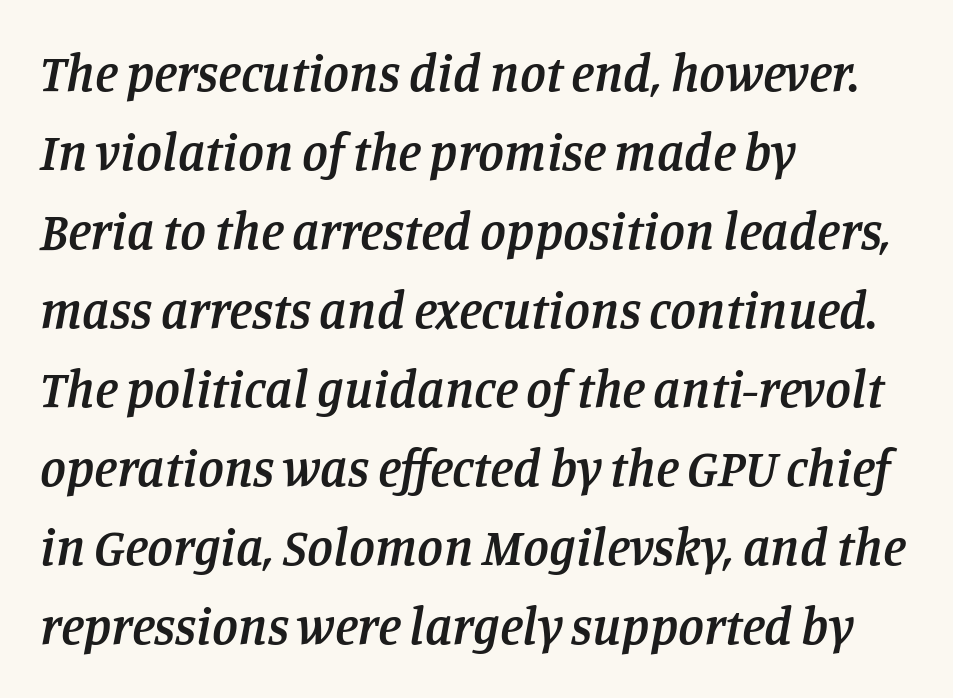
{"serif": "yes", "italic": "yes", "lean": "right", "slant_degrees": 11, "bold": "semi", "weight": "semibold", "width": "normal", "stroke_contrast": "low", "x_height": "large", "monospaced": "no", "underline": "no", "align": "left", "line_spacing": "normal", "line_spacing_ratio": 1.52, "letter_spacing": "normal", "letter_spacing_em": 0.0, "glyph_px": 52}
